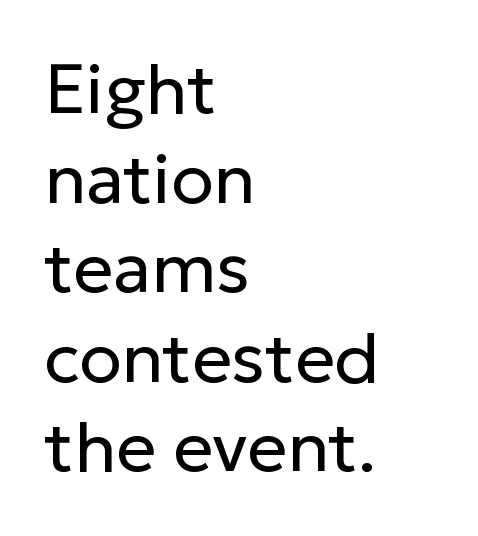
This sample has the flowing, uneven cadence of proportional lettering. In terms of letterform style, serifs are entirely absent. Compared with a typical body face, this is equally light or lighter still. The foot of each line stays bare and open. Left-aligned paragraph, ragged on the right.
